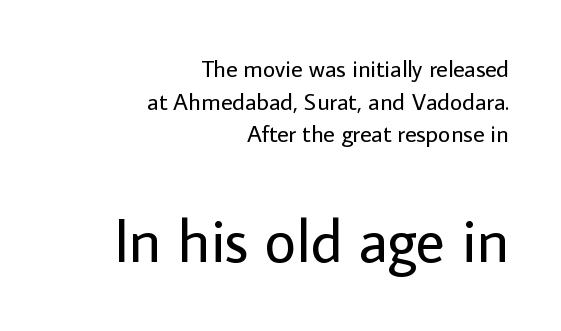
{"serif": "no", "italic": "no", "bold": "no", "weight": "regular", "width": "normal", "stroke_contrast": "low", "x_height": "medium", "monospaced": "no", "underline": "no", "align": "right", "line_spacing": "normal", "line_spacing_ratio": 1.36, "letter_spacing": "normal", "letter_spacing_em": 0.0, "larger_block": "second", "size_ratio": 2.54, "glyph_px": 61}
